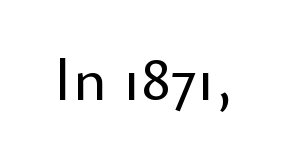
{"serif": "no", "italic": "no", "width": "normal", "stroke_contrast": "low", "x_height": "small", "monospaced": "no", "underline": "no", "letter_spacing": "normal", "letter_spacing_em": 0.0, "glyph_px": 63}
